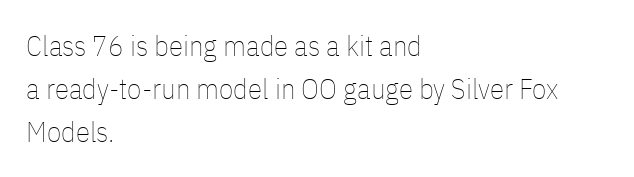
The rendering uses a moderate line-height, typical for paragraphs. The typesetter chose a ragged-right arrangement here. Proportional: the letters do not fall into vertical columns. The letterforms sit shoulder to shoulder at normal distance. The space directly below the letters is spotless.
